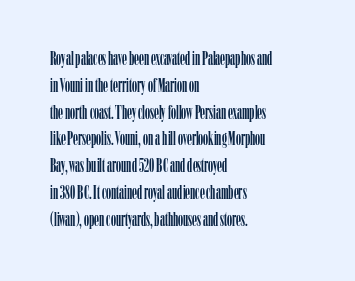
The image shows 20 px text type, upright; set left-aligned, normal line spacing (1.34x), normal letter spacing, not underlined.
